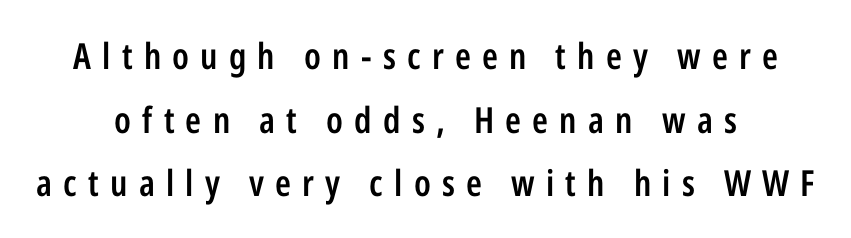
Which margin do the lines hug? Neither — every line sits in the middle. Does the lettering tilt? It doesn't — this is upright. Regarding serifs, this sample does without them. Words appear elongated and porous because spacing is wide. Proportional: the letters do not fall into vertical columns. Underlining? Definitely not there.
